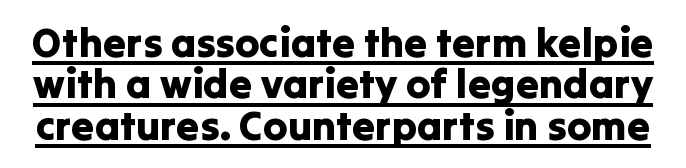
Every word sits above its own underline. In terms of leading, this rendering errs on the cramped side. This rendering employs a face without finishing strokes, i.e., a sans-serif. Here the glyphs are tracked normally, forming tight word shapes. The rendering uses natural spacing where letterforms have individual widths.
